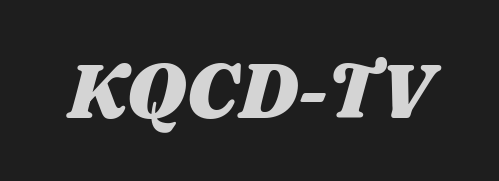
{"italic": "yes", "lean": "right", "slant_degrees": 16, "bold": "yes", "weight": "heavy", "width": "wide", "stroke_contrast": "medium", "x_height": "medium", "monospaced": "no", "underline": "no", "letter_spacing": "normal", "letter_spacing_em": 0.0, "glyph_px": 76}
